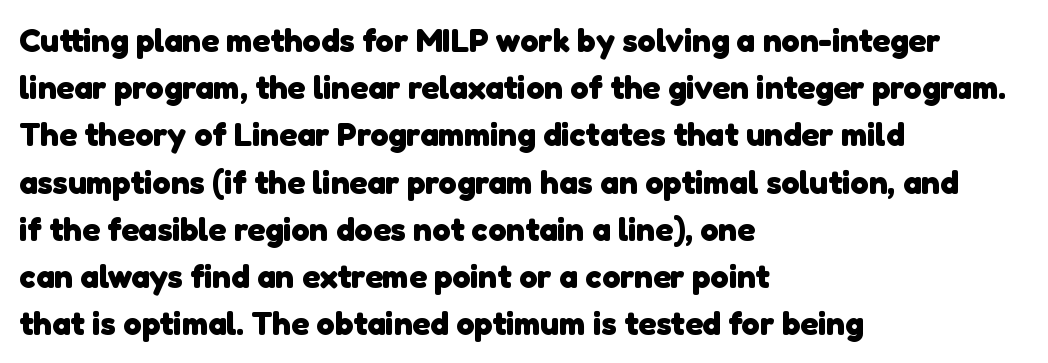
{"serif": "no", "bold": "yes", "weight": "heavy", "width": "normal", "stroke_contrast": "low", "x_height": "medium", "monospaced": "no", "underline": "no", "align": "left", "line_spacing": "normal", "line_spacing_ratio": 1.43, "letter_spacing": "normal", "letter_spacing_em": 0.0, "glyph_px": 33}
